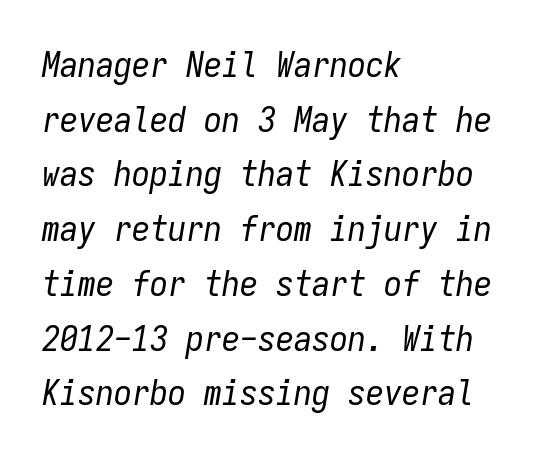
These glyphs show unthickened strokes, regular width or finer. The passage shown leans; its letterforms are oblique. The space directly below the letters is spotless. Each word holds together tightly as a unit, with standard inter-letter gaps. The face used here is monospaced, like something from a code editor.
